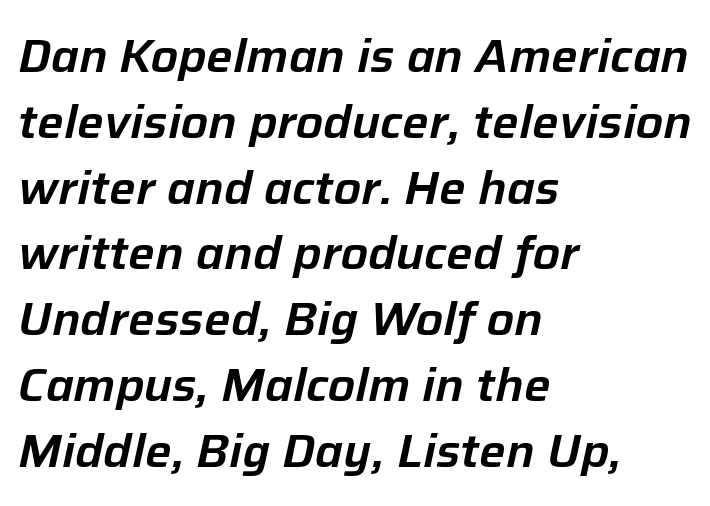
{"italic": "yes", "lean": "right", "slant_degrees": 12, "width": "normal", "stroke_contrast": "low", "x_height": "medium", "monospaced": "no", "underline": "no", "align": "left", "line_spacing": "normal", "line_spacing_ratio": 1.4, "letter_spacing": "normal", "letter_spacing_em": 0.0, "glyph_px": 47}
